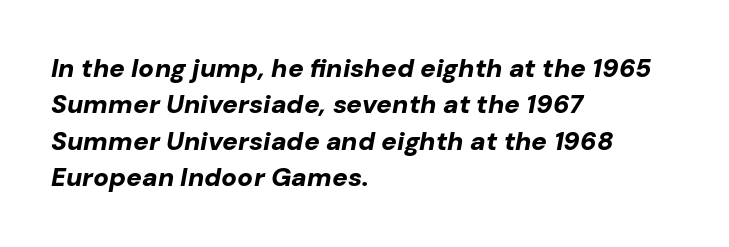
The image shows 26 px bold type, italic (leaning right); set left-aligned, normal line spacing (1.4x), normal letter spacing, not underlined.
